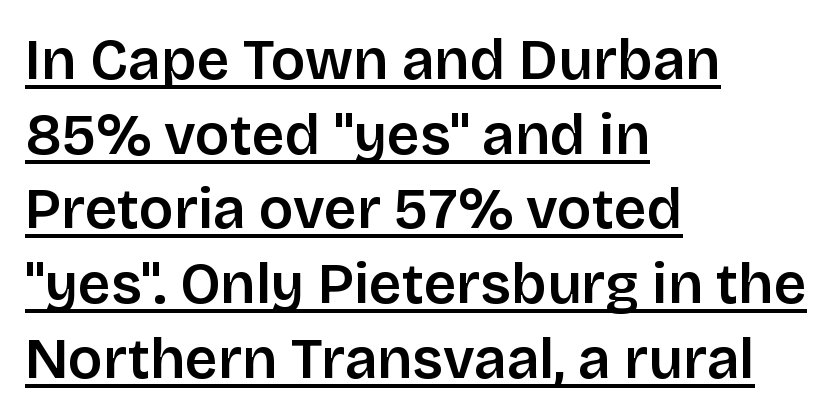
{"serif": "no", "italic": "no", "bold": "semi", "weight": "semibold", "width": "normal", "stroke_contrast": "low", "x_height": "large", "monospaced": "no", "underline": "yes", "align": "left", "line_spacing": "normal", "line_spacing_ratio": 1.31, "letter_spacing": "normal", "letter_spacing_em": 0.0, "glyph_px": 57}
